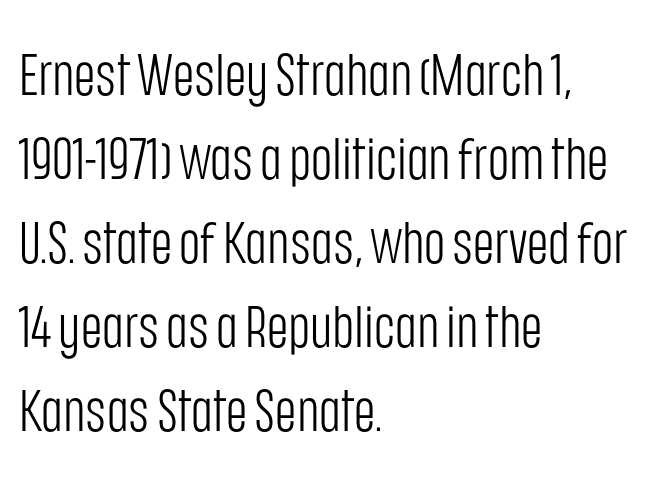
The gaps between neighbouring characters are ordinary and unremarkable. Heaviness? Minimal to ordinary, like unemphasized prose. Check the space under the baseline: it is left empty. Reading down the block, your eye returns to a fixed left position each line.
